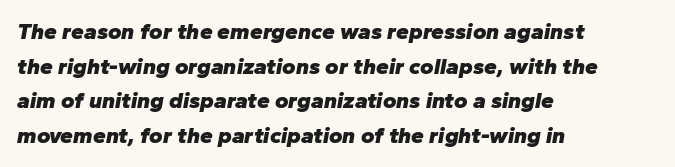
Q: Is the text bold? A: Yes.
Q: Is the text italic (slanted)? A: Yes, it leans right by about 10 degrees.
Q: Is the text underlined? A: No.
Q: How is the paragraph aligned? A: Left-aligned.
Q: Is the spacing between letters normal or unusually wide? A: Normal.
Q: Is the spacing between lines tight, normal or loose? A: Normal.
